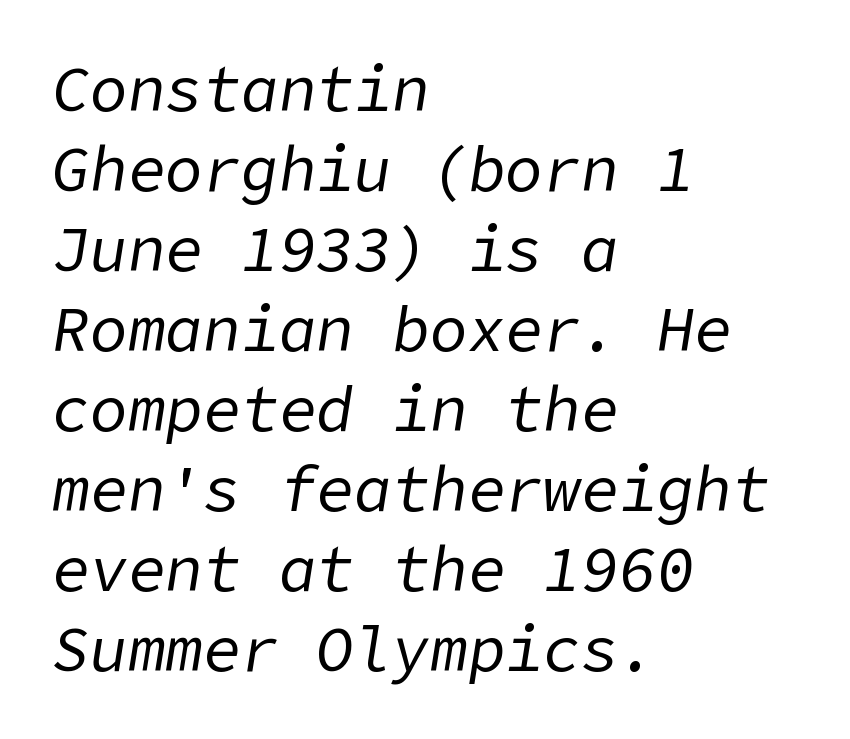
Q: Is the text bold? A: No.
Q: Is the text italic (slanted)? A: Yes, it leans right by about 9 degrees.
Q: Is the text underlined? A: No.
Q: How is the paragraph aligned? A: Left-aligned.
Q: Is the spacing between letters normal or unusually wide? A: Normal.
Q: Is the spacing between lines tight, normal or loose? A: Normal.
Q: Width (condensed, normal, or wide)? A: Normal.
Q: Stroke contrast? A: Low.
Q: x-height? A: Medium.
